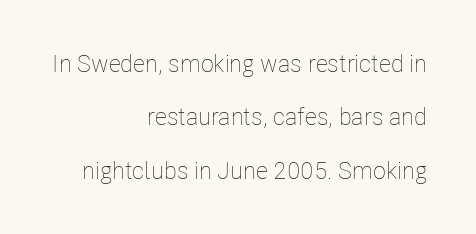
{"italic": "no", "bold": "no", "underline": "no", "align": "right", "line_spacing": "loose", "line_spacing_ratio": 2.22, "letter_spacing": "normal", "letter_spacing_em": 0.0, "glyph_px": 24}
